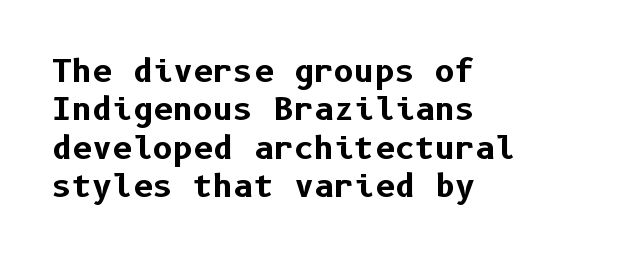
The image shows 31 px bold sans-serif type, upright; set left-aligned, line spacing 1.24x, normal letter spacing, not underlined; low stroke contrast and a medium x-height.
